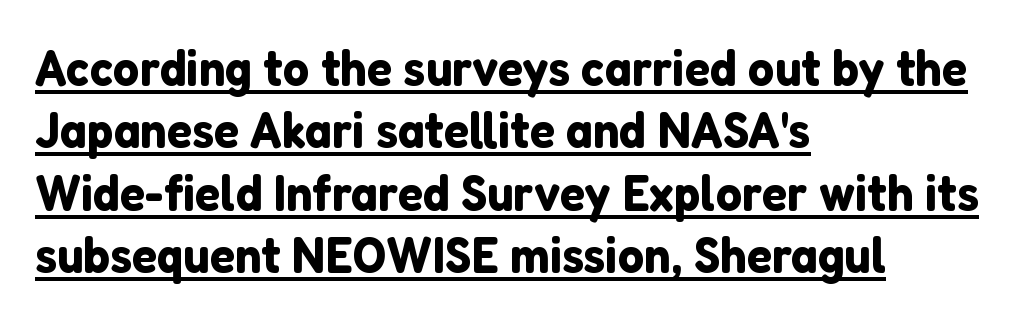
{"serif": "no", "italic": "no", "width": "normal", "stroke_contrast": "low", "x_height": "medium", "monospaced": "no", "underline": "yes", "align": "left", "line_spacing_ratio": 1.2, "letter_spacing": "normal", "letter_spacing_em": 0.0, "glyph_px": 52}
